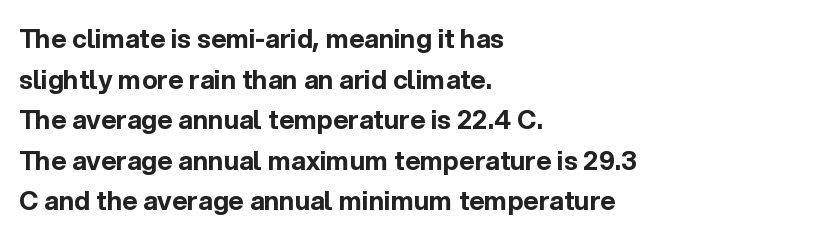
The image shows 26 px bold type, upright; set left-aligned, normal line spacing (1.56x), normal letter spacing, not underlined.
